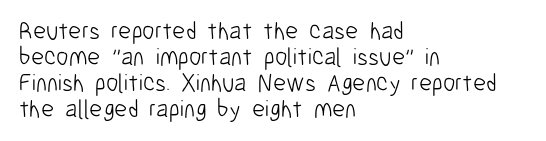
Q: Is the text bold? A: No.
Q: Is the text italic (slanted)? A: No, it is upright.
Q: Is the text underlined? A: No.
Q: How is the paragraph aligned? A: Left-aligned.
Q: Is the spacing between letters normal or unusually wide? A: Normal.
Q: Is the spacing between lines tight, normal or loose? A: Tight.
